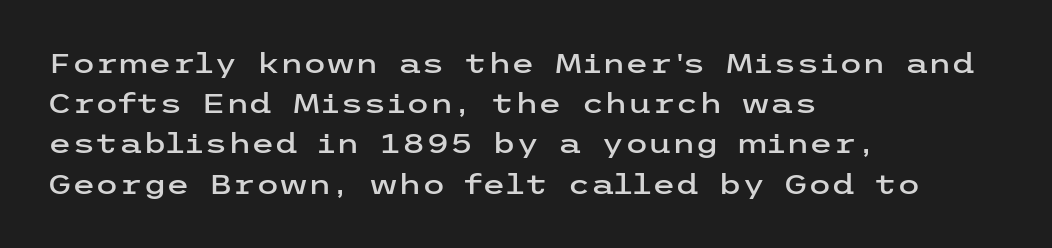
{"italic": "no", "underline": "no", "align": "left", "line_spacing": "normal", "line_spacing_ratio": 1.49, "letter_spacing": "normal", "letter_spacing_em": 0.0, "glyph_px": 27}
